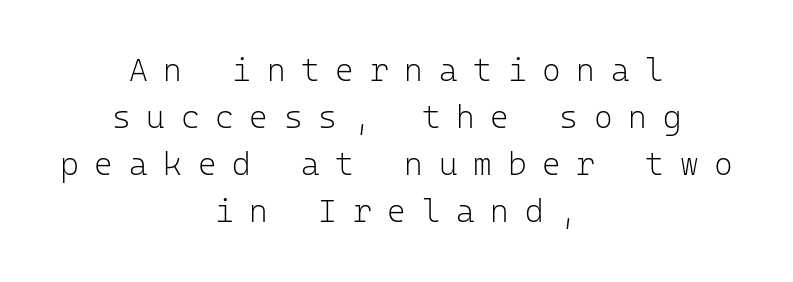
The image shows 32 px light sans-serif type, upright, monospaced; set centered, normal line spacing (1.47x), unusually wide letter spacing (+0.49 em), not underlined; low stroke contrast and a medium x-height.
